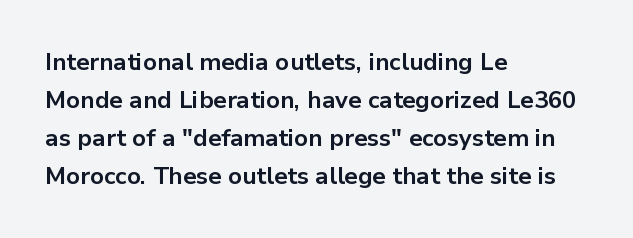
Q: Is the text bold? A: Yes.
Q: Is the text italic (slanted)? A: No, it is upright.
Q: Is the text underlined? A: No.
Q: How is the paragraph aligned? A: Left-aligned.
Q: Is the spacing between letters normal or unusually wide? A: Normal.
Q: Is the spacing between lines tight, normal or loose? A: Normal.
